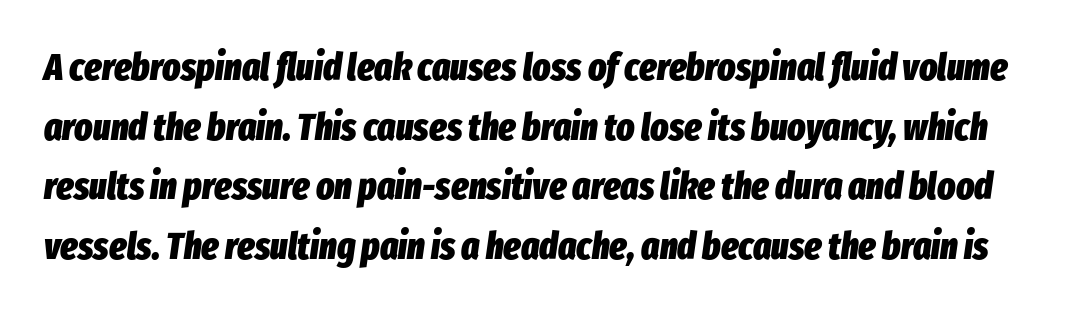
Q: Is the text bold? A: Yes.
Q: Is the text italic (slanted)? A: Yes, it leans right by about 8 degrees.
Q: Is the text underlined? A: No.
Q: Is the spacing between letters normal or unusually wide? A: Normal.
Q: Is the spacing between lines tight, normal or loose? A: Normal.
Q: Width (condensed, normal, or wide)? A: Condensed.
Q: Stroke contrast? A: Low.
Q: x-height? A: Medium.
Q: Monospaced? A: No.
